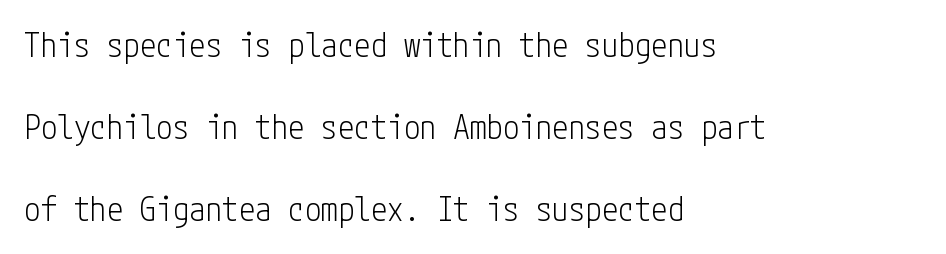
Q: Is the text bold? A: No.
Q: Is the text italic (slanted)? A: No, it is upright.
Q: Is the typeface a serif or a sans-serif typeface? A: Sans-serif.
Q: Is the text underlined? A: No.
Q: How is the paragraph aligned? A: Left-aligned.
Q: Is the spacing between letters normal or unusually wide? A: Normal.
Q: Is the spacing between lines tight, normal or loose? A: Loose.
Q: Width (condensed, normal, or wide)? A: Condensed.
Q: Stroke contrast? A: Low.
Q: x-height? A: Medium.
